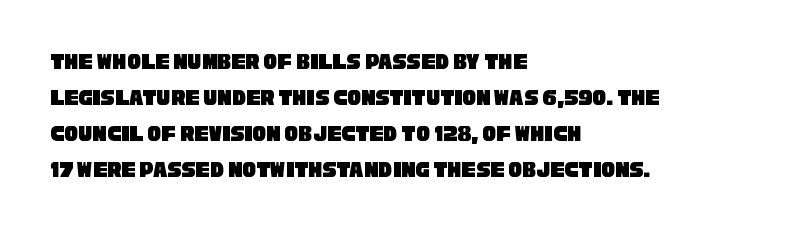
{"underline": "no", "align": "left", "line_spacing": "normal", "line_spacing_ratio": 1.57, "letter_spacing": "normal", "letter_spacing_em": 0.0, "glyph_px": 23}
